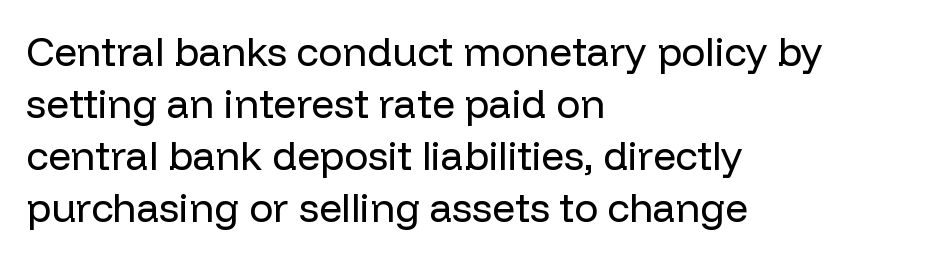
The image shows 40 px regular-weight sans-serif type, upright; set left-aligned, normal line spacing (1.3x), normal letter spacing, not underlined; low stroke contrast and a medium x-height.
